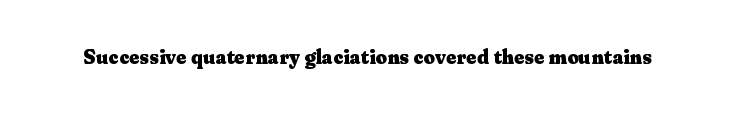
The image shows 20 px bold type, upright; set normal letter spacing, not underlined.
